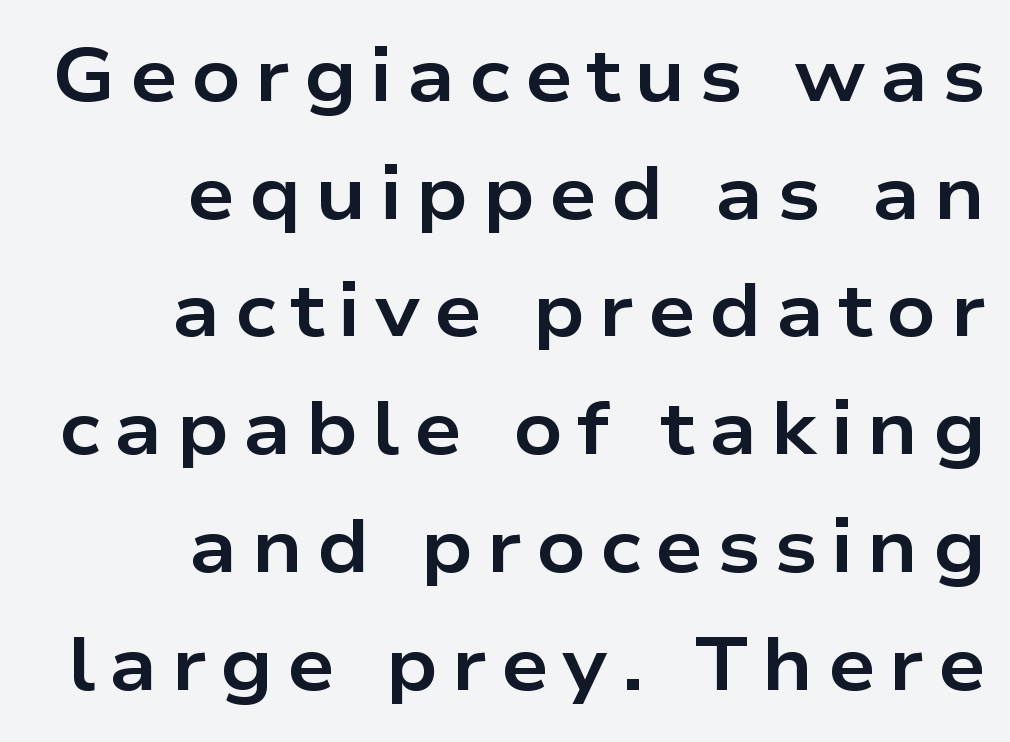
The image shows 75 px bold, wide sans-serif type, upright; set right-aligned, normal line spacing (1.57x), not underlined; low stroke contrast and a medium x-height.
